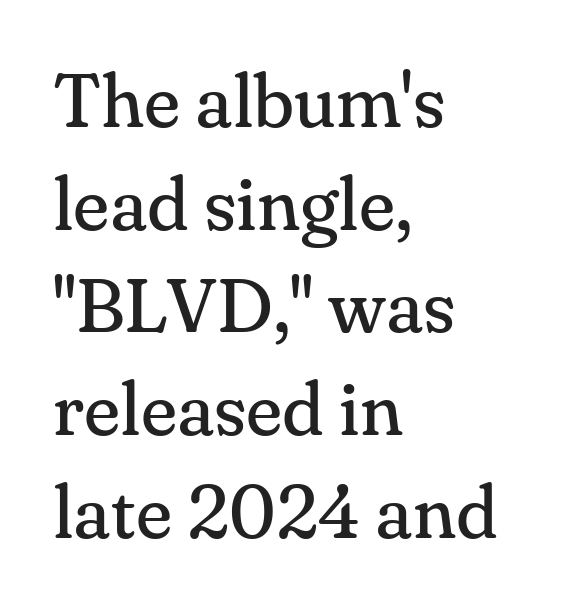
The image shows 75 px regular-weight serif type, upright; set left-aligned, normal line spacing (1.37x), normal letter spacing, not underlined; medium stroke contrast and a small x-height.
